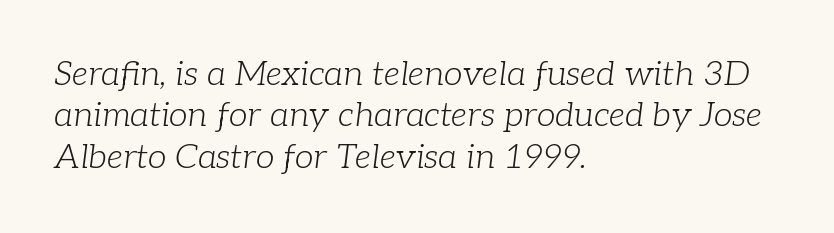
The image shows 34 px light serif type, italic (leaning right); set left-aligned, line spacing 1.22x, normal letter spacing, not underlined; low stroke contrast and a medium x-height.
